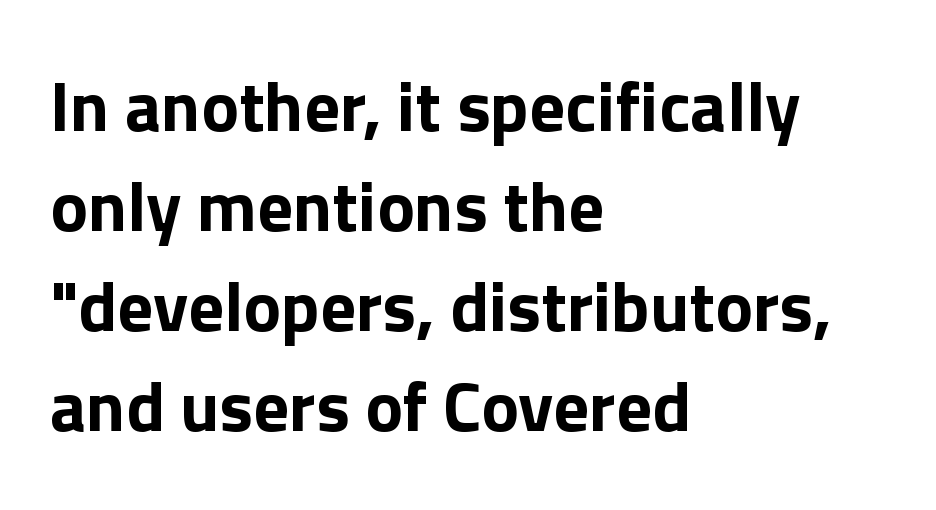
The image shows 71 px bold sans-serif type, upright; set left-aligned, normal line spacing (1.41x), normal letter spacing, not underlined; low stroke contrast and a medium x-height.
